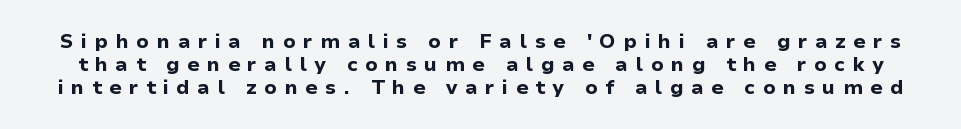
Underlining? Definitely not there. Quick note: not italic, upright. Each word looks stretched out because of the extra space between its letters. The line-height multiplier appears low, near solid setting.
